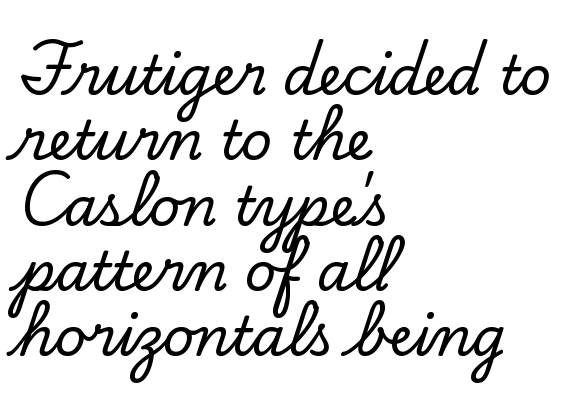
{"serif": "yes", "width": "normal", "stroke_contrast": "low", "x_height": "small", "monospaced": "no", "underline": "no", "align": "left", "line_spacing_ratio": 1.21, "letter_spacing": "normal", "letter_spacing_em": 0.0, "glyph_px": 54}
